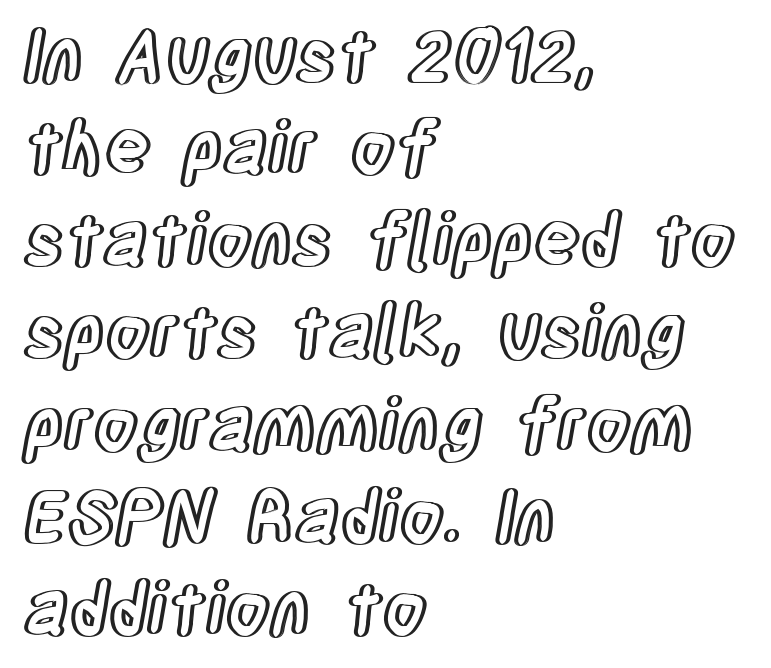
Q: Is the text italic (slanted)? A: Yes.
Q: Is the text underlined? A: No.
Q: How is the paragraph aligned? A: Left-aligned.
Q: Is the spacing between letters normal or unusually wide? A: Normal.
Q: Is the spacing between lines tight, normal or loose? A: Normal.
Q: Width (condensed, normal, or wide)? A: Condensed.
Q: x-height? A: Large.
Q: Monospaced? A: No.
